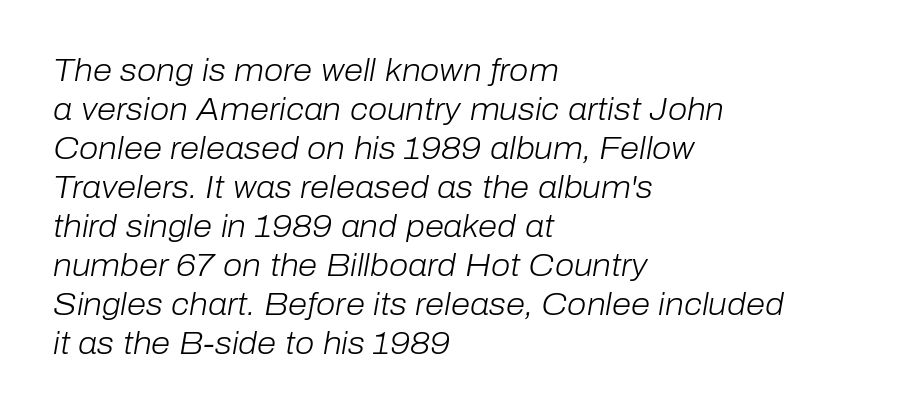
{"italic": "yes", "lean": "right", "slant_degrees": 10, "bold": "no", "weight": "light", "width": "normal", "stroke_contrast": "low", "x_height": "medium", "monospaced": "no", "underline": "no", "align": "left", "line_spacing": "normal", "line_spacing_ratio": 1.26, "letter_spacing": "normal", "letter_spacing_em": 0.0, "glyph_px": 31}
